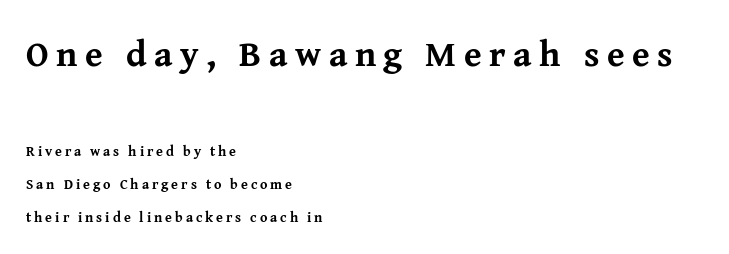
The image shows 36 px bold serif type, upright; set left-aligned, loose line spacing (2.36x), unusually wide letter spacing (+0.21 em), not underlined; the first (top) block is 2.57x larger; medium stroke contrast and a medium x-height.
